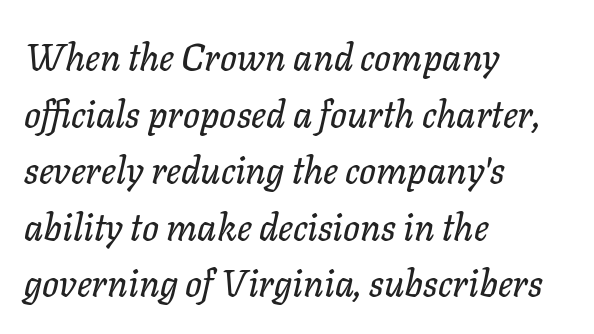
The image shows 37 px text type, italic (leaning right); set left-aligned, normal line spacing (1.53x), normal letter spacing, not underlined; low stroke contrast and a medium x-height.
